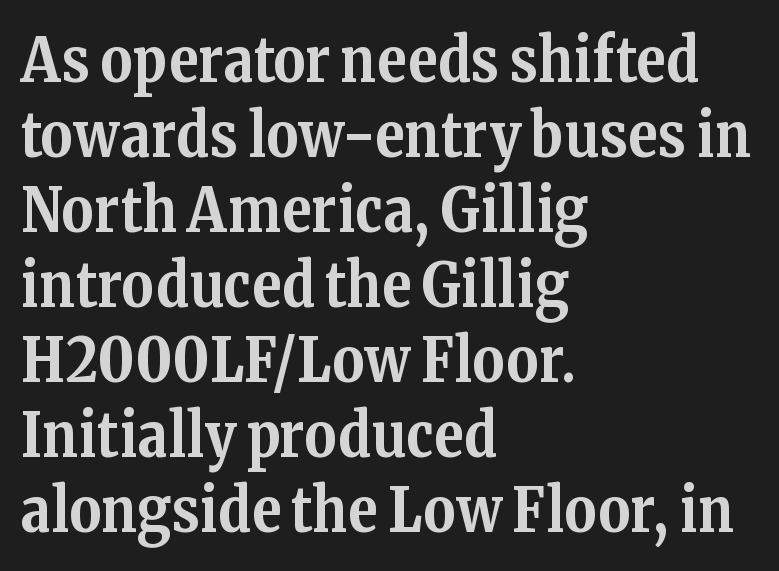
You can tell it's not italic because the verticals are truly vertical. Spacing verdict: proportional, widths tailored to each character. On the weight axis this lands at bold, roughly 700. Only glyphs here, with clear space below each row. This rendering employs a face with finishing strokes, i.e., a serif. The compositor pushed each line to the left boundary.
